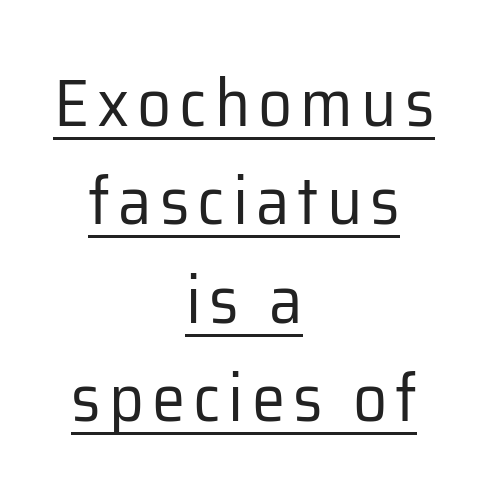
Q: Is the text bold? A: No.
Q: Is the text italic (slanted)? A: No, it is upright.
Q: Is the typeface a serif or a sans-serif typeface? A: Sans-serif.
Q: Is the text underlined? A: Yes.
Q: How is the paragraph aligned? A: Centered.
Q: Is the spacing between lines tight, normal or loose? A: Normal.
Q: Width (condensed, normal, or wide)? A: Normal.
Q: Stroke contrast? A: Low.
Q: x-height? A: Medium.
Q: Monospaced? A: No.
